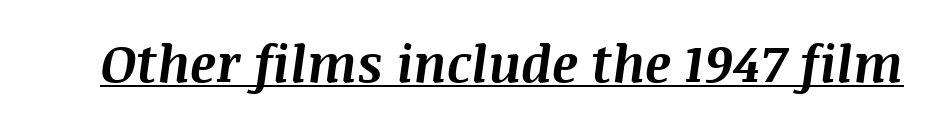
The image shows 51 px bold type, italic (leaning right); set normal letter spacing, underlined; medium stroke contrast and a large x-height.
